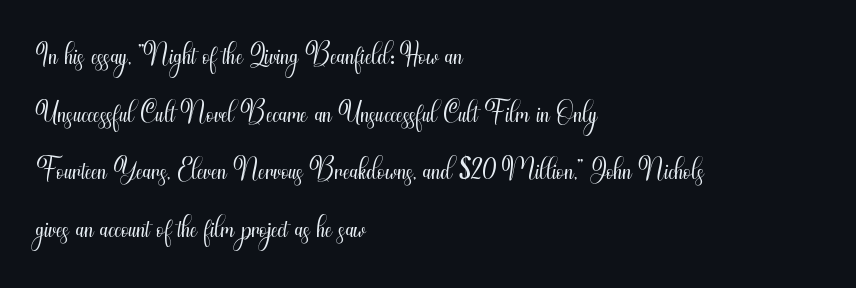
Letter spacing: default. The passage shown is not underscored anywhere. The rendering uses natural spacing where letterforms have individual widths. The ragged edge is on the right, which tells us the setting is flush left. In terms of leading, this rendering sits right in the middle.
